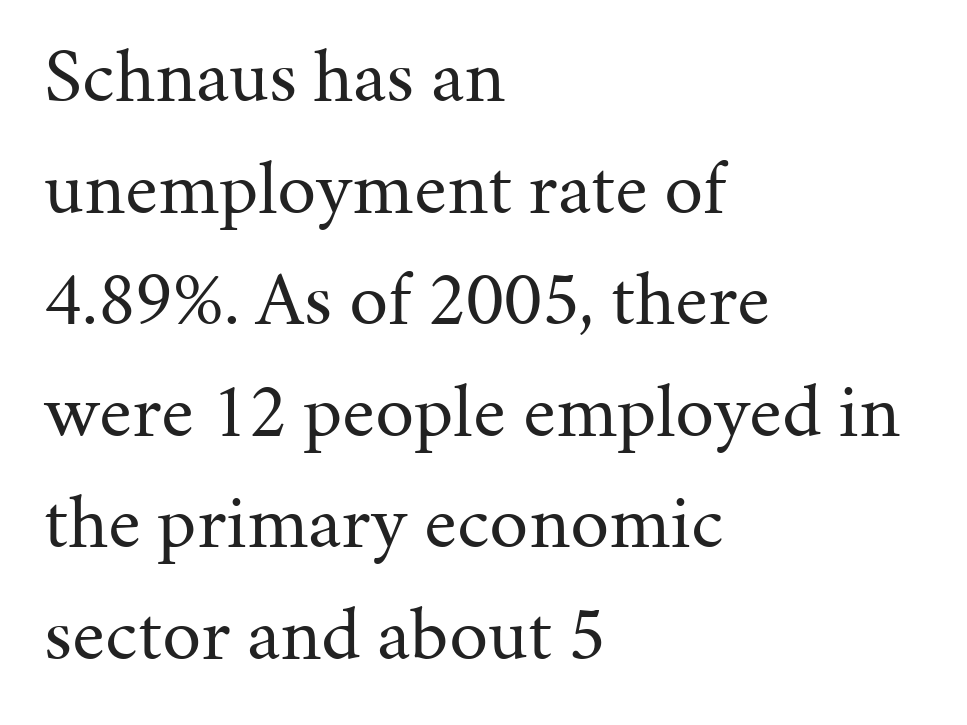
Baseline-to-baseline distance is the conventional proportion of letter height. Honestly, the letter spacing is just normal — you wouldn't notice it. Plain, unruled lines of type. These lines are rendered in a variable-pitch font. A typesetter would label this face a serif.
